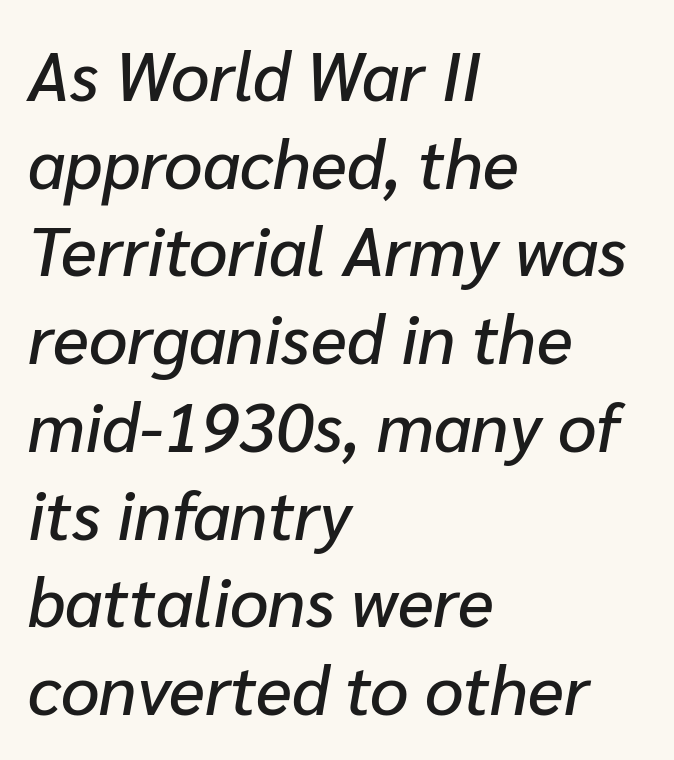
The image shows 68 px text type, italic (leaning right); set left-aligned, normal line spacing (1.29x), normal letter spacing, not underlined; low stroke contrast and a medium x-height.
